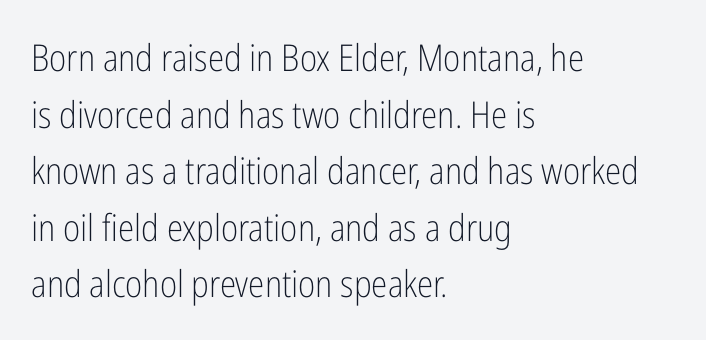
The image shows 37 px light, condensed sans-serif type, upright; set left-aligned, normal line spacing (1.53x), normal letter spacing, not underlined; low stroke contrast and a medium x-height.
